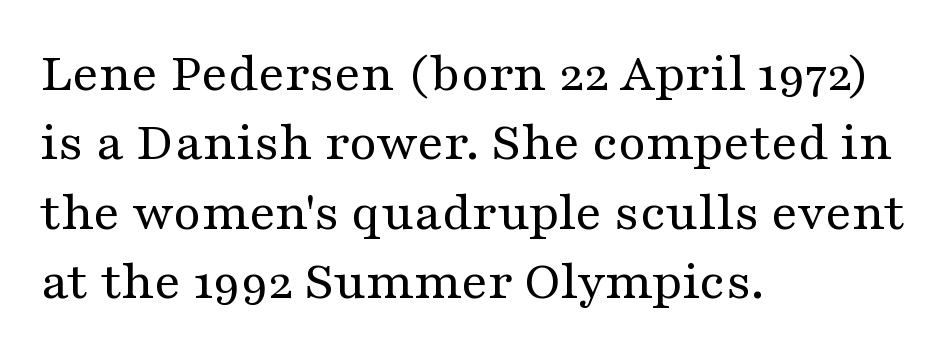
Heaviness? Minimal to ordinary, like unemphasized prose. This sample uses a serif face. The ragged edge is on the right, which tells us the setting is flush left. The gap between lines stays unmarked.
